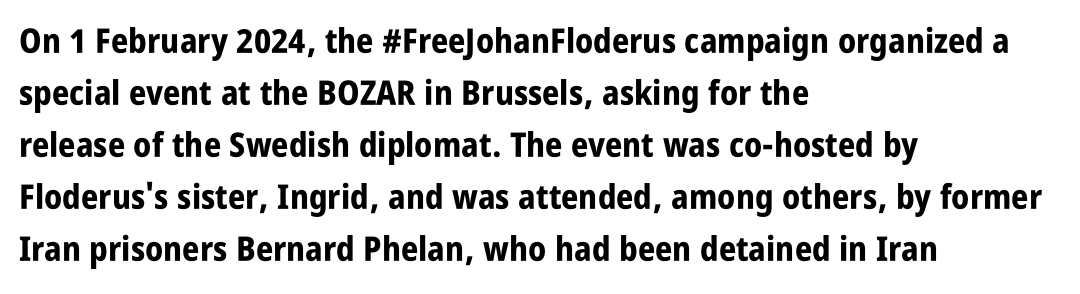
The image shows 34 px bold, condensed sans-serif type, upright; set left-aligned, normal line spacing (1.53x), normal letter spacing, not underlined; low stroke contrast and a large x-height.
